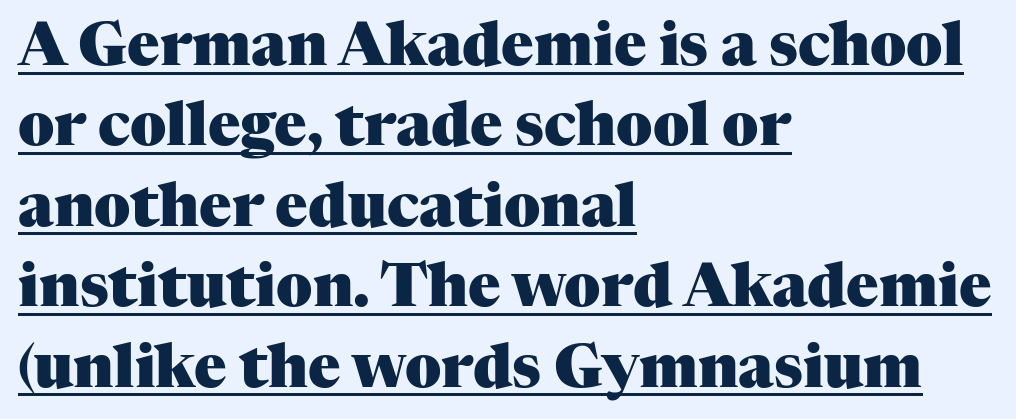
Q: Is the text bold? A: Yes.
Q: Is the text italic (slanted)? A: No, it is upright.
Q: Is the typeface a serif or a sans-serif typeface? A: Serif.
Q: Is the text underlined? A: Yes.
Q: How is the paragraph aligned? A: Left-aligned.
Q: Is the spacing between letters normal or unusually wide? A: Normal.
Q: Is the spacing between lines tight, normal or loose? A: Normal.
Q: Width (condensed, normal, or wide)? A: Normal.
Q: Stroke contrast? A: Medium.
Q: x-height? A: Medium.
Q: Monospaced? A: No.
